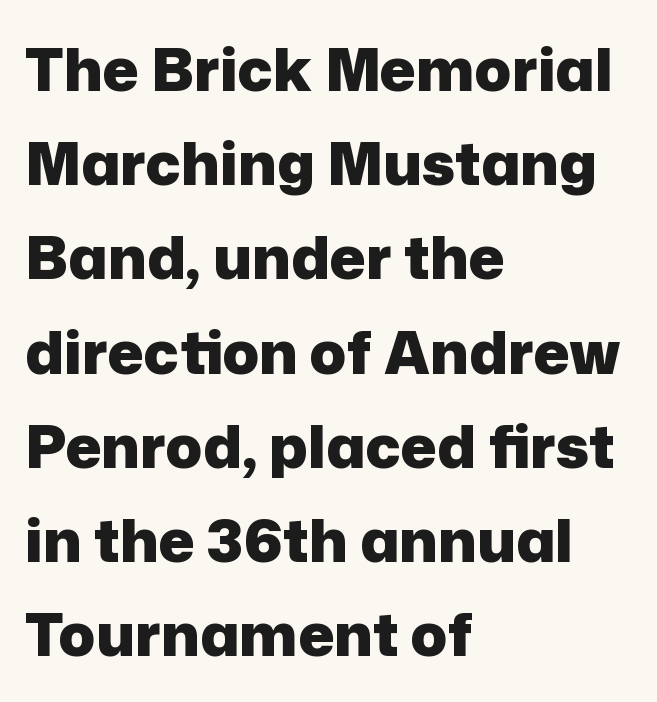
Q: Is the text bold? A: Yes.
Q: Is the text italic (slanted)? A: No, it is upright.
Q: Is the typeface a serif or a sans-serif typeface? A: Sans-serif.
Q: Is the text underlined? A: No.
Q: How is the paragraph aligned? A: Left-aligned.
Q: Is the spacing between letters normal or unusually wide? A: Normal.
Q: Is the spacing between lines tight, normal or loose? A: Normal.
Q: Width (condensed, normal, or wide)? A: Normal.
Q: Stroke contrast? A: Low.
Q: x-height? A: Medium.
Q: Monospaced? A: No.
